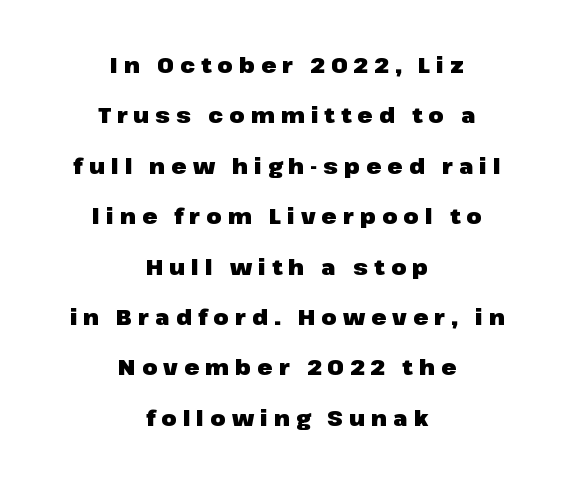
The image shows 22 px bold type, upright; set centered, loose line spacing (2.29x), unusually wide letter spacing (+0.28 em), not underlined.
